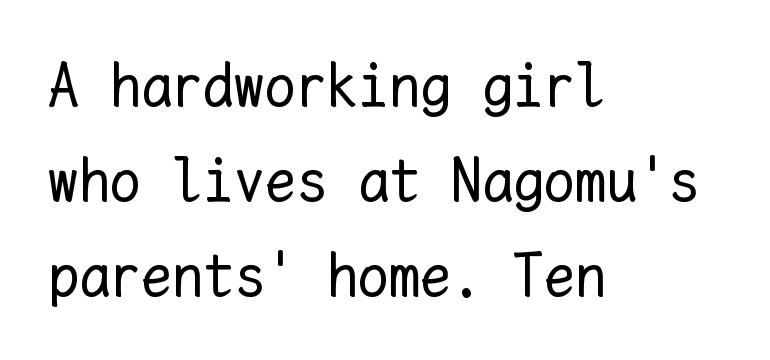
The lettering stays uniformly vertical, giving the passage a roman look. Clear beneath every line of the passage. The rendering uses a moderate line-height, typical for paragraphs. A student would call this left alignment; a typographer would say flush left, rag right.
